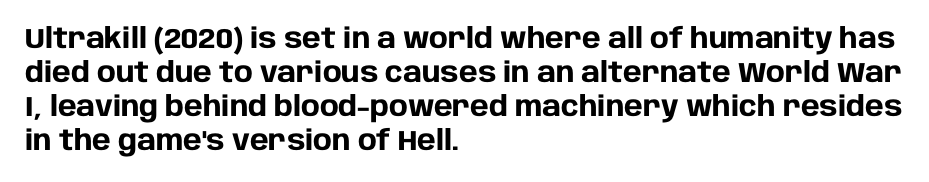
The image shows 28 px heavy sans-serif type, upright; set left-aligned, line spacing 1.21x, normal letter spacing, not underlined; low stroke contrast and a large x-height.
